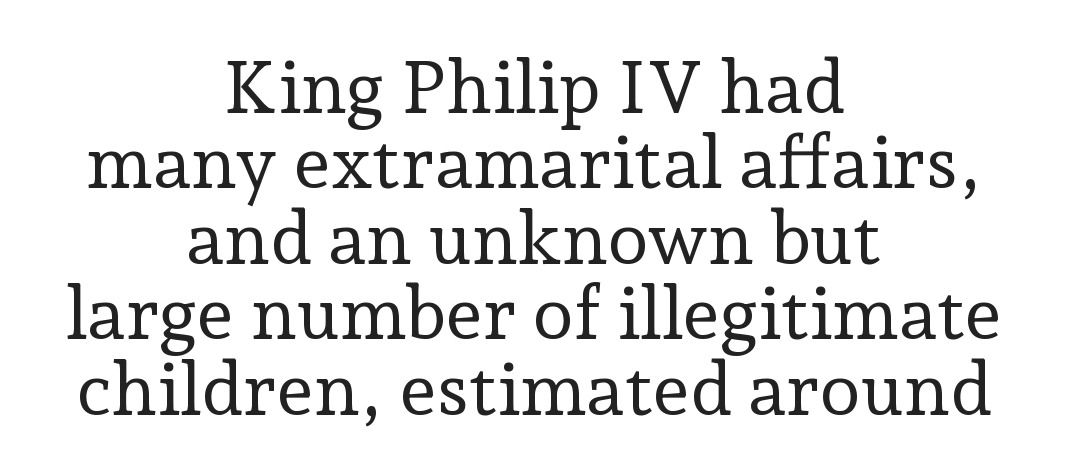
Upright lettering throughout. The font family rendered here belongs to the serif group. These lines are rendered in a variable-pitch font. Caption: face not bold, strokes unweighted. Alignment: centered. The foot of each line stays bare and open.
